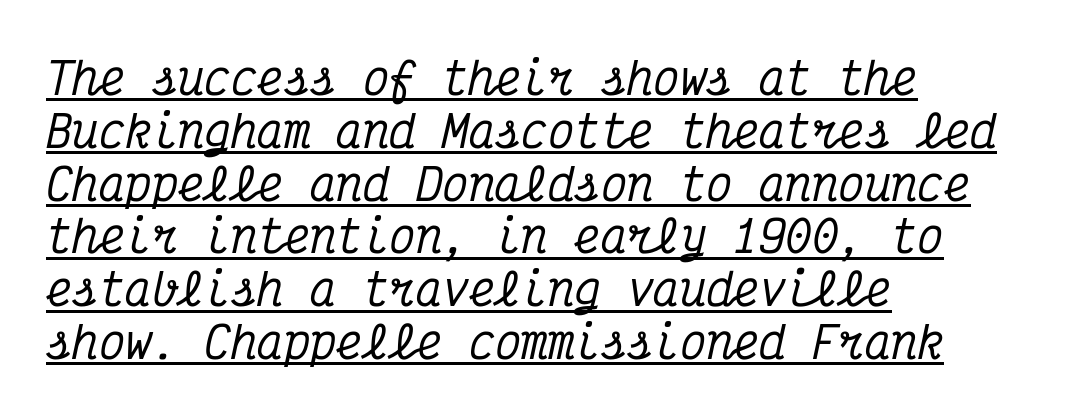
Q: Is the text italic (slanted)? A: Yes, it leans right by about 12 degrees.
Q: Is the typeface a serif or a sans-serif typeface? A: Serif.
Q: Is the text underlined? A: Yes.
Q: How is the paragraph aligned? A: Left-aligned.
Q: Is the spacing between letters normal or unusually wide? A: Normal.
Q: Width (condensed, normal, or wide)? A: Condensed.
Q: Stroke contrast? A: Medium.
Q: x-height? A: Medium.
Q: Monospaced? A: Yes.
